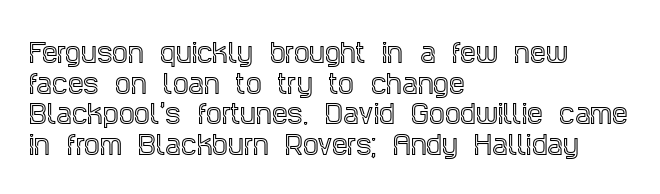
{"italic": "no", "underline": "no", "align": "left", "line_spacing_ratio": 1.23, "letter_spacing": "normal", "letter_spacing_em": 0.0, "glyph_px": 25}
